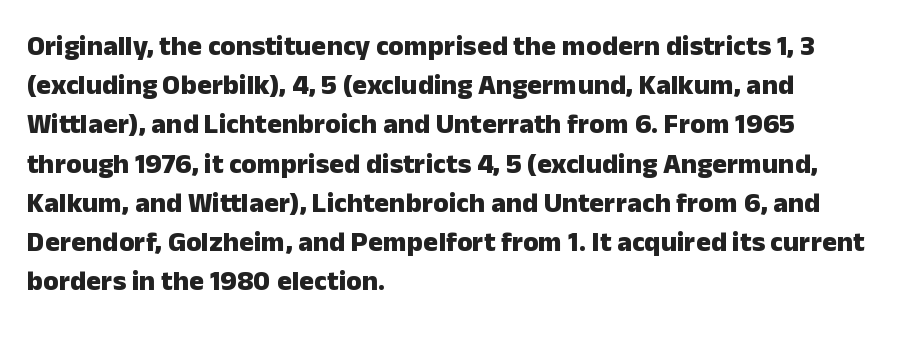
Q: Is the text bold? A: Yes.
Q: Is the text italic (slanted)? A: No, it is upright.
Q: Is the typeface a serif or a sans-serif typeface? A: Sans-serif.
Q: Is the text underlined? A: No.
Q: How is the paragraph aligned? A: Left-aligned.
Q: Is the spacing between letters normal or unusually wide? A: Normal.
Q: Is the spacing between lines tight, normal or loose? A: Normal.
Q: Width (condensed, normal, or wide)? A: Normal.
Q: Stroke contrast? A: Low.
Q: x-height? A: Medium.
Q: Monospaced? A: No.
